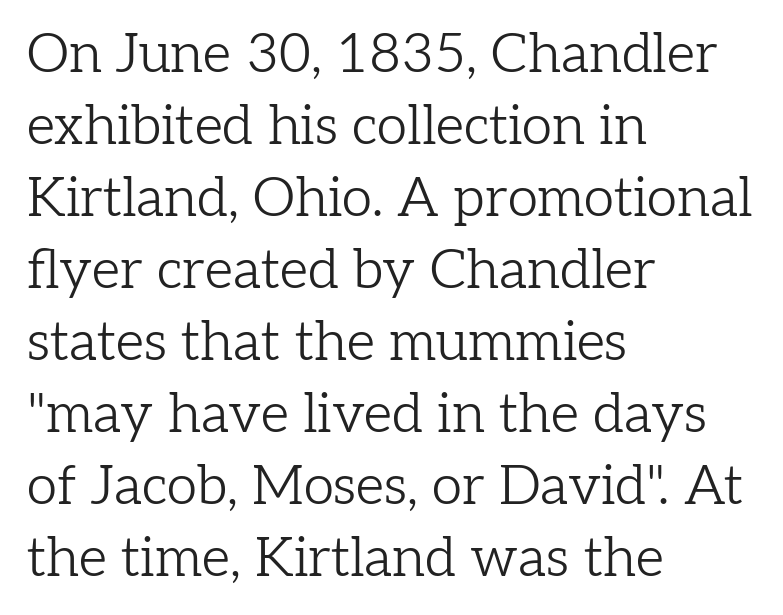
Q: Is the text bold? A: No.
Q: Is the text italic (slanted)? A: No, it is upright.
Q: Is the typeface a serif or a sans-serif typeface? A: Serif.
Q: Is the text underlined? A: No.
Q: How is the paragraph aligned? A: Left-aligned.
Q: Is the spacing between letters normal or unusually wide? A: Normal.
Q: Is the spacing between lines tight, normal or loose? A: Normal.
Q: Width (condensed, normal, or wide)? A: Normal.
Q: Stroke contrast? A: Low.
Q: x-height? A: Medium.
Q: Monospaced? A: No.
